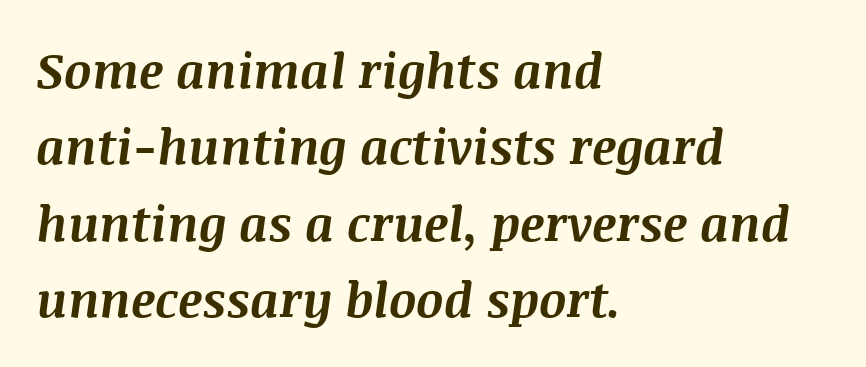
{"italic": "yes", "lean": "right", "slant_degrees": 8, "bold": "yes", "weight": "bold", "width": "normal", "stroke_contrast": "medium", "x_height": "large", "monospaced": "no", "underline": "no", "align": "left", "line_spacing": "normal", "line_spacing_ratio": 1.59, "letter_spacing": "normal", "letter_spacing_em": 0.0, "glyph_px": 48}
